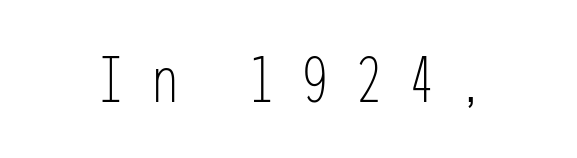
The face used here is a sans, in the tradition of grotesques and geometrics. The horizontal fit of the characters is loose and conspicuously gappy. This rendering features lettering with no underline. Is there any slant? The stems are plumb.
